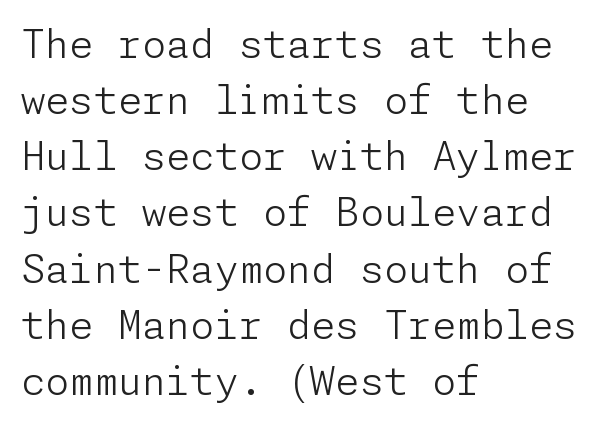
The image shows 39 px light sans-serif type, upright; set left-aligned, normal line spacing (1.44x), normal letter spacing, not underlined; low stroke contrast and a medium x-height.
